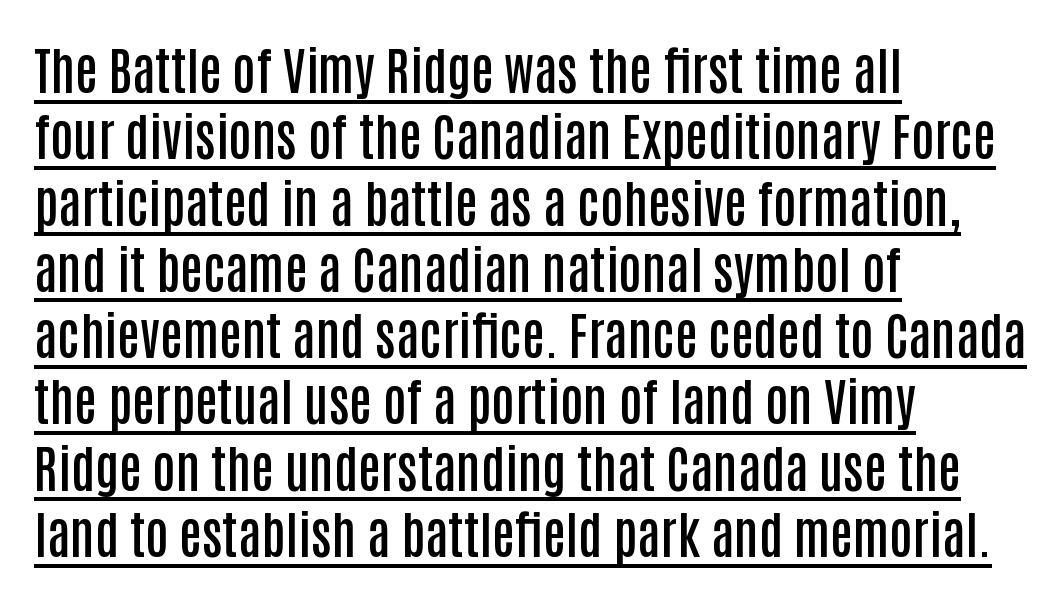
Q: Is the text bold? A: Semi-bold.
Q: Is the text italic (slanted)? A: No, it is upright.
Q: Is the typeface a serif or a sans-serif typeface? A: Sans-serif.
Q: Is the text underlined? A: Yes.
Q: How is the paragraph aligned? A: Left-aligned.
Q: Is the spacing between letters normal or unusually wide? A: Normal.
Q: Is the spacing between lines tight, normal or loose? A: Normal.
Q: Width (condensed, normal, or wide)? A: Condensed.
Q: Stroke contrast? A: Low.
Q: x-height? A: Large.
Q: Monospaced? A: No.
